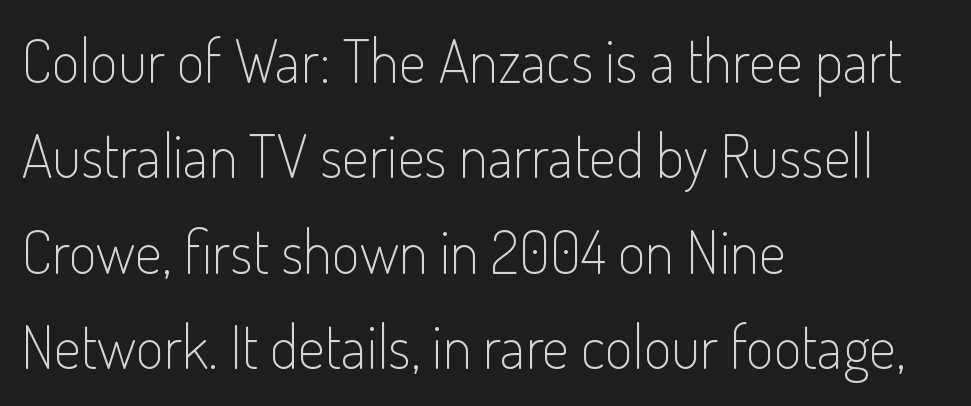
Typographically, this falls in the sans-serif category. The lines sit at an ordinary, default distance from one another. A classic flush-left, rag-right setting is used for this passage. When letters stand straight like this, we call the style roman or upright. Is this a heavy cut? Hardly; it is regular or lighter.
